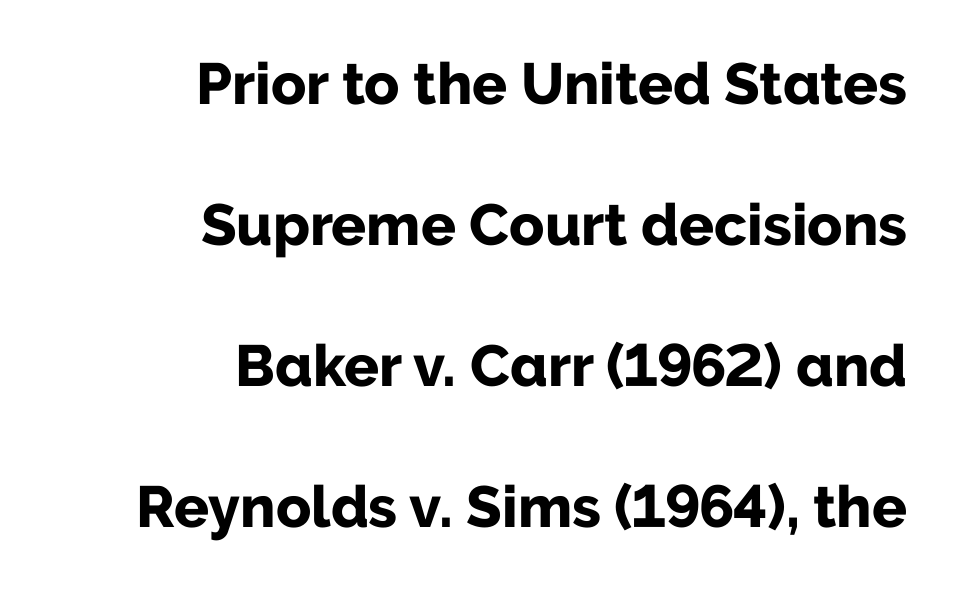
Q: Is the text bold? A: Yes.
Q: Is the text italic (slanted)? A: No, it is upright.
Q: Is the typeface a serif or a sans-serif typeface? A: Sans-serif.
Q: Is the text underlined? A: No.
Q: How is the paragraph aligned? A: Right-aligned.
Q: Is the spacing between letters normal or unusually wide? A: Normal.
Q: Is the spacing between lines tight, normal or loose? A: Loose.
Q: Width (condensed, normal, or wide)? A: Normal.
Q: Stroke contrast? A: Low.
Q: x-height? A: Medium.
Q: Monospaced? A: No.
